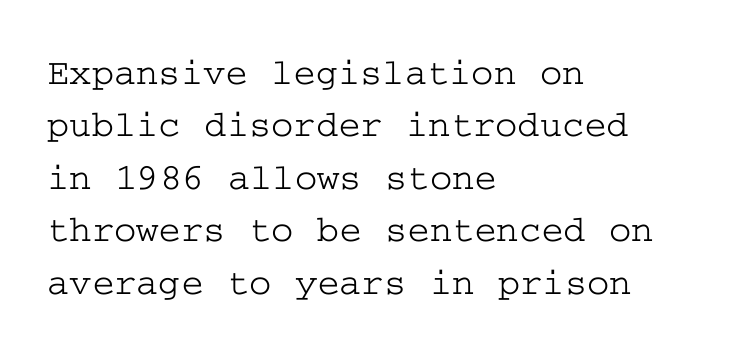
{"serif": "yes", "italic": "no", "width": "wide", "stroke_contrast": "low", "x_height": "medium", "underline": "no", "align": "left", "line_spacing": "normal", "line_spacing_ratio": 1.38, "letter_spacing": "normal", "letter_spacing_em": 0.0, "glyph_px": 38}
